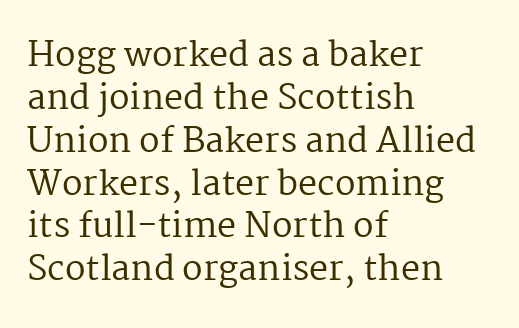
The image shows 34 px regular-weight serif type, upright; set left-aligned, normal line spacing (1.26x), normal letter spacing, not underlined; medium stroke contrast and a medium x-height.
